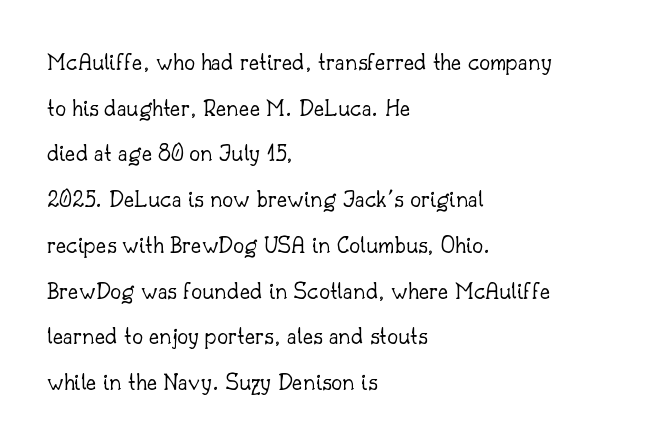
Characters remain perfectly vertical along every line. This sample is left-justified, so line endings fall wherever the words run out. Check under the words: just untouched page. The horizontal fit of the characters is conventional and even. Heaviness? Minimal to ordinary, like unemphasized prose.
